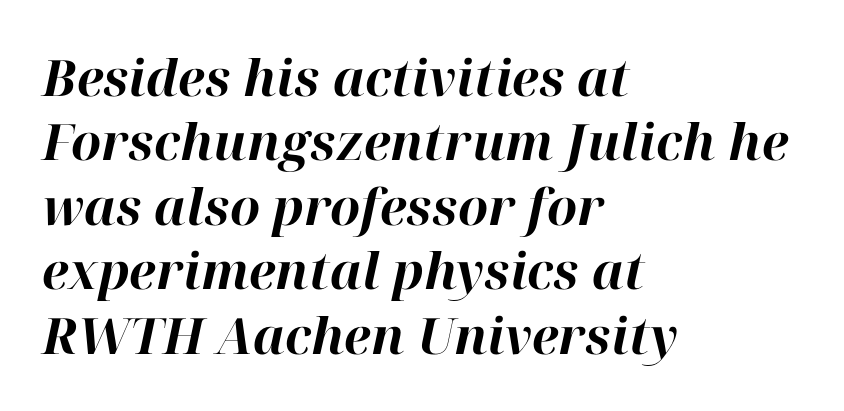
{"italic": "yes", "lean": "right", "slant_degrees": 12, "bold": "yes", "weight": "bold", "width": "normal", "stroke_contrast": "high", "x_height": "medium", "monospaced": "no", "underline": "no", "align": "left", "line_spacing": "normal", "line_spacing_ratio": 1.29, "letter_spacing": "normal", "letter_spacing_em": 0.0, "glyph_px": 50}
